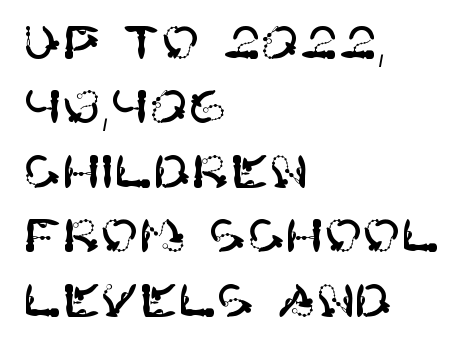
{"serif": "no", "italic": "no", "width": "normal", "stroke_contrast": "high", "x_height": "large", "underline": "no", "align": "left", "line_spacing": "normal", "line_spacing_ratio": 1.4, "letter_spacing": "normal", "letter_spacing_em": 0.0, "glyph_px": 46}
